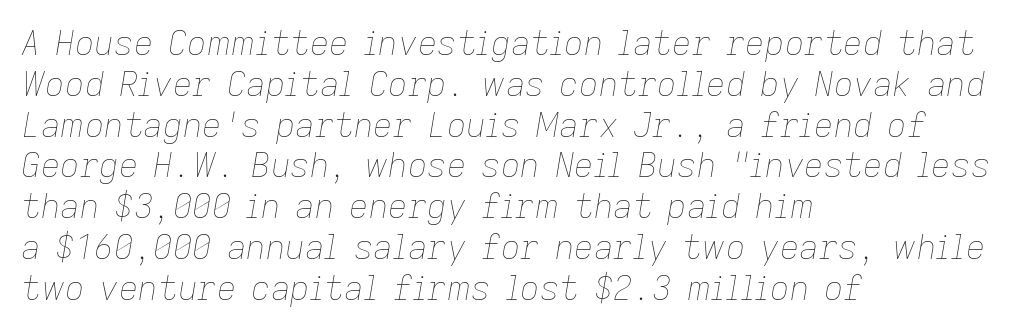
A student would call this left alignment; a typographer would say flush left, rag right. The cut favours lightness, reaching ordinary text weight at its darkest. The glyphs are unaccompanied by any horizontal stroke below them. An italicized treatment has been applied to the whole sample. These lines are rendered in a variable-pitch font. No extra tracking has been applied to these lines.
